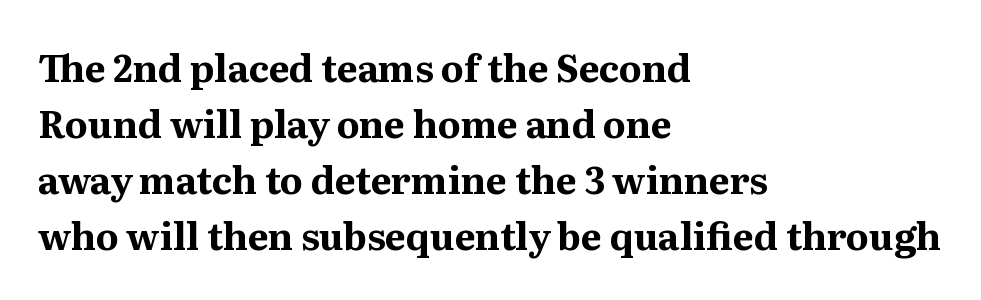
Q: Is the text bold? A: Yes.
Q: Is the text italic (slanted)? A: No, it is upright.
Q: Is the typeface a serif or a sans-serif typeface? A: Serif.
Q: Is the text underlined? A: No.
Q: How is the paragraph aligned? A: Left-aligned.
Q: Is the spacing between letters normal or unusually wide? A: Normal.
Q: Is the spacing between lines tight, normal or loose? A: Normal.
Q: Width (condensed, normal, or wide)? A: Normal.
Q: Stroke contrast? A: Medium.
Q: x-height? A: Medium.
Q: Monospaced? A: No.
